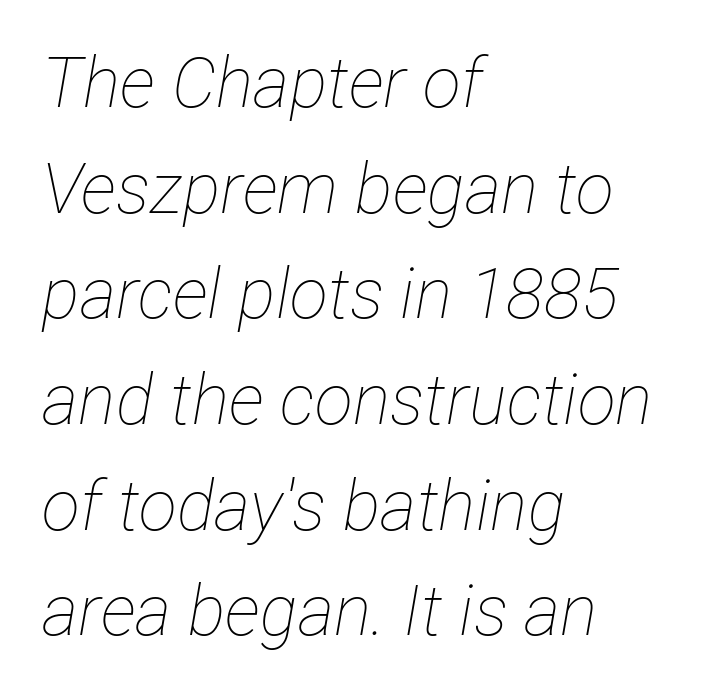
Q: Is the text bold? A: No.
Q: Is the text italic (slanted)? A: Yes, it leans right by about 12 degrees.
Q: Is the text underlined? A: No.
Q: How is the paragraph aligned? A: Left-aligned.
Q: Is the spacing between letters normal or unusually wide? A: Normal.
Q: Is the spacing between lines tight, normal or loose? A: Normal.
Q: Width (condensed, normal, or wide)? A: Condensed.
Q: Stroke contrast? A: Low.
Q: x-height? A: Medium.
Q: Monospaced? A: No.
